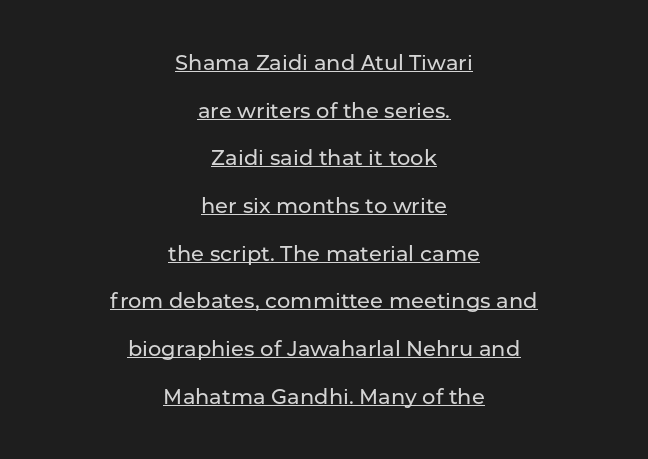
{"italic": "no", "underline": "yes", "align": "center", "line_spacing": "loose", "line_spacing_ratio": 2.27, "letter_spacing": "normal", "letter_spacing_em": 0.0, "glyph_px": 21}
